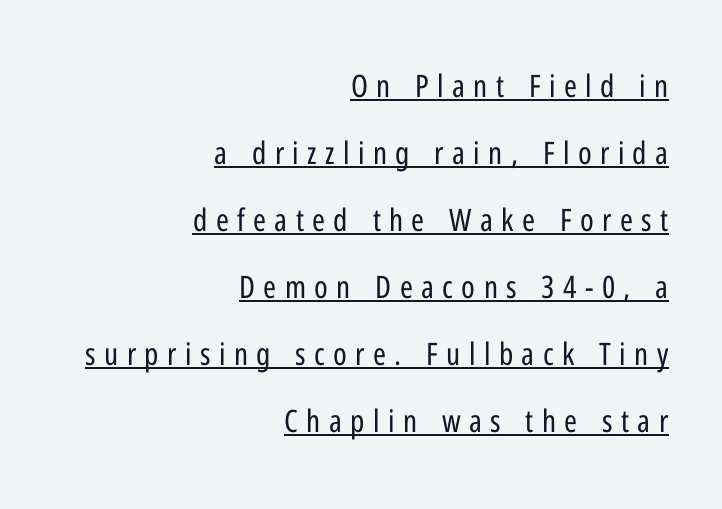
The image shows 31 px regular-weight, condensed sans-serif type, upright; set right-aligned, loose line spacing (2.16x), unusually wide letter spacing (+0.27 em), underlined; low stroke contrast and a medium x-height.
